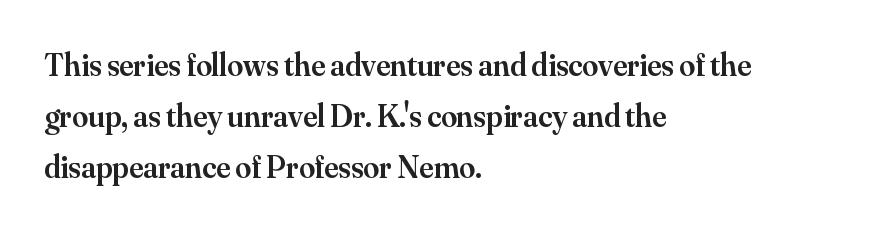
Q: Is the text bold? A: Semi-bold.
Q: Is the text italic (slanted)? A: No, it is upright.
Q: Is the typeface a serif or a sans-serif typeface? A: Serif.
Q: Is the text underlined? A: No.
Q: How is the paragraph aligned? A: Left-aligned.
Q: Is the spacing between letters normal or unusually wide? A: Normal.
Q: Is the spacing between lines tight, normal or loose? A: Normal.
Q: Width (condensed, normal, or wide)? A: Normal.
Q: Stroke contrast? A: Medium.
Q: x-height? A: Small.
Q: Monospaced? A: No.
